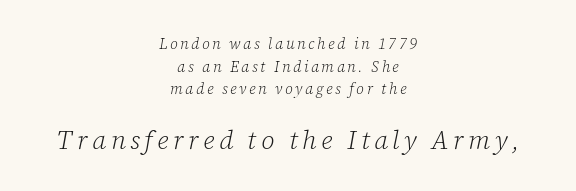
{"italic": "yes", "lean": "right", "slant_degrees": 12, "bold": "no", "underline": "no", "align": "center", "line_spacing": "normal", "line_spacing_ratio": 1.51, "larger_block": "second", "size_ratio": 1.73, "glyph_px": 26}
